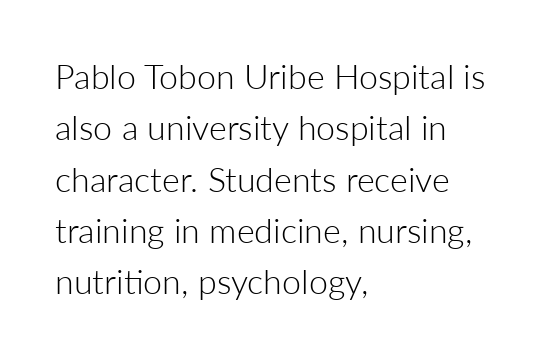
The image shows 34 px light sans-serif type, upright; set left-aligned, normal line spacing (1.51x), normal letter spacing, not underlined; low stroke contrast and a medium x-height.
